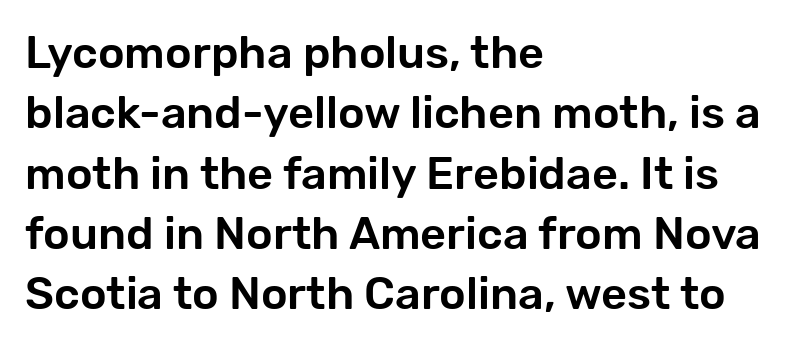
Q: Is the text italic (slanted)? A: No, it is upright.
Q: Is the typeface a serif or a sans-serif typeface? A: Sans-serif.
Q: Is the text underlined? A: No.
Q: How is the paragraph aligned? A: Left-aligned.
Q: Is the spacing between letters normal or unusually wide? A: Normal.
Q: Is the spacing between lines tight, normal or loose? A: Normal.
Q: Width (condensed, normal, or wide)? A: Normal.
Q: Stroke contrast? A: Low.
Q: x-height? A: Medium.
Q: Monospaced? A: No.
